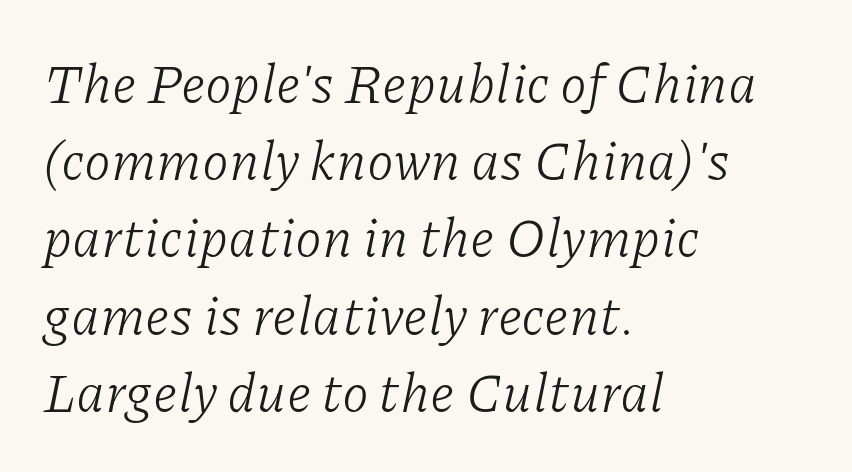
{"serif": "yes", "italic": "yes", "lean": "right", "slant_degrees": 11, "bold": "no", "weight": "light", "width": "normal", "stroke_contrast": "low", "x_height": "medium", "monospaced": "no", "underline": "no", "align": "left", "line_spacing": "normal", "line_spacing_ratio": 1.43, "letter_spacing": "normal", "letter_spacing_em": 0.0, "glyph_px": 54}
